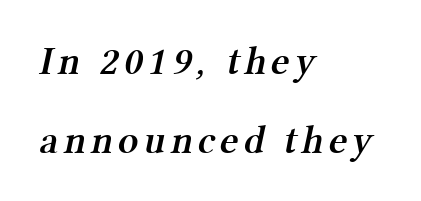
Each letter keeps its own natural width here, so spacing adapts to shape. Observe the serifs anchoring each vertical stroke in this sample. Honestly, the rows look like they've been pulled way apart. Is the block centered? No — it sits flush against the left margin. Honestly, there is no underline to notice here at all.
